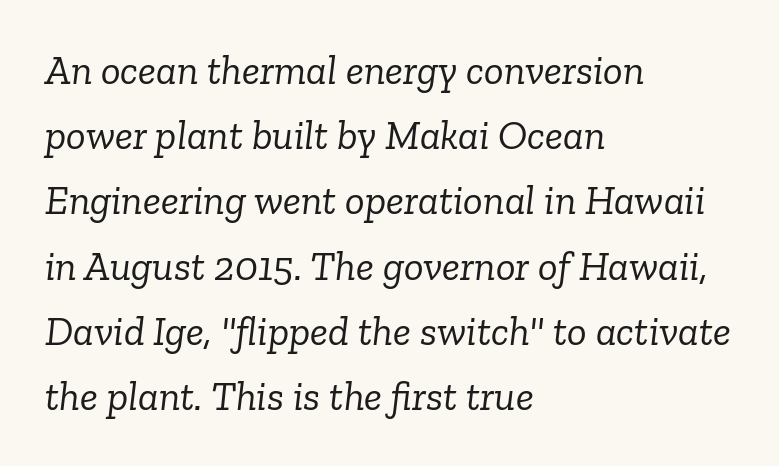
The image shows 41 px light serif type, italic (leaning right); set left-aligned, normal line spacing (1.59x), normal letter spacing, not underlined; low stroke contrast and a medium x-height.
